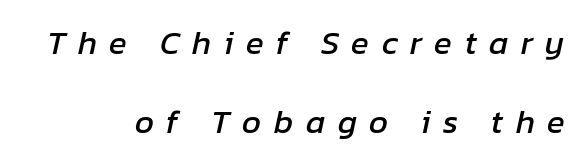
Q: Is the text italic (slanted)? A: Yes, it leans right by about 12 degrees.
Q: Is the text underlined? A: No.
Q: How is the paragraph aligned? A: Right-aligned.
Q: Is the spacing between letters normal or unusually wide? A: Unusually wide.
Q: Is the spacing between lines tight, normal or loose? A: Loose.
Q: Width (condensed, normal, or wide)? A: Normal.
Q: Stroke contrast? A: Low.
Q: x-height? A: Medium.
Q: Monospaced? A: No.
